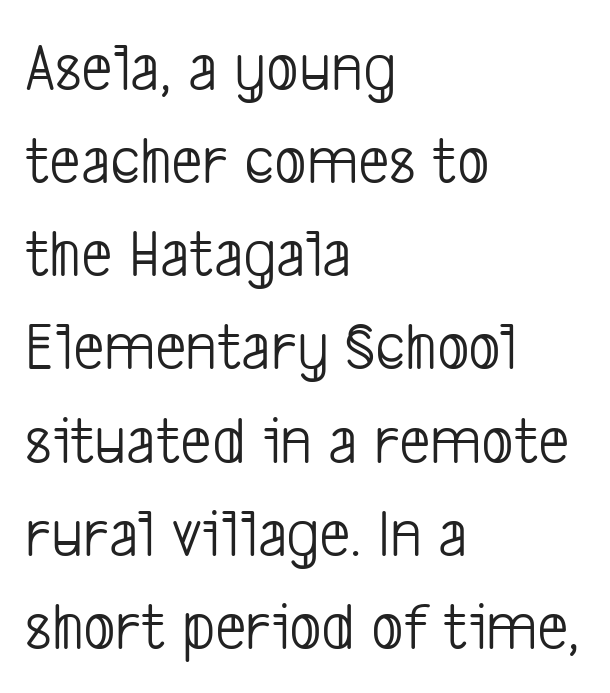
The image shows 69 px light, condensed sans-serif type; set left-aligned, normal line spacing (1.35x), normal letter spacing, not underlined; low stroke contrast and a medium x-height.
